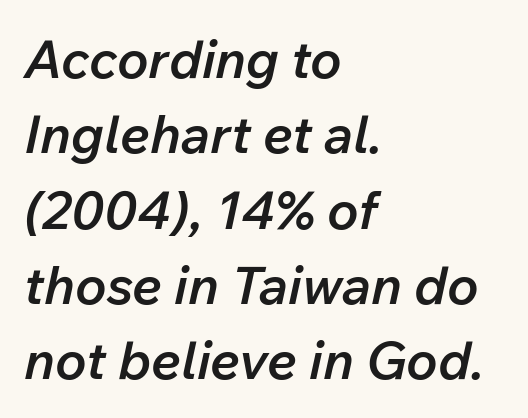
{"italic": "yes", "lean": "right", "slant_degrees": 12, "bold": "semi", "weight": "semibold", "width": "normal", "stroke_contrast": "low", "x_height": "medium", "monospaced": "no", "underline": "no", "align": "left", "line_spacing": "normal", "line_spacing_ratio": 1.42, "letter_spacing": "normal", "letter_spacing_em": 0.0, "glyph_px": 53}
